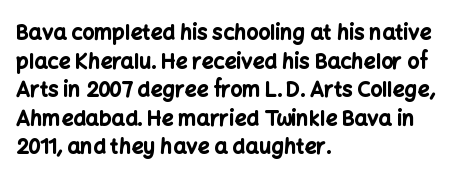
{"italic": "no", "bold": "yes", "underline": "no", "align": "left", "line_spacing": "normal", "line_spacing_ratio": 1.36, "letter_spacing": "normal", "letter_spacing_em": 0.0, "glyph_px": 21}
